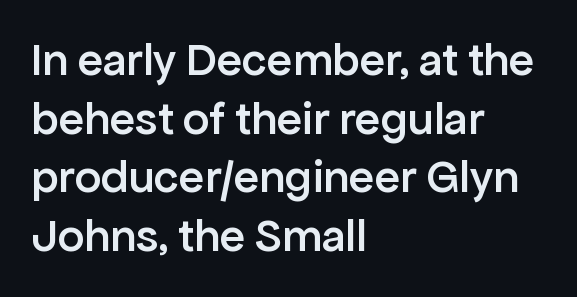
Q: Is the text bold? A: Semi-bold.
Q: Is the text italic (slanted)? A: No, it is upright.
Q: Is the typeface a serif or a sans-serif typeface? A: Sans-serif.
Q: Is the text underlined? A: No.
Q: How is the paragraph aligned? A: Left-aligned.
Q: Is the spacing between letters normal or unusually wide? A: Normal.
Q: Is the spacing between lines tight, normal or loose? A: Normal.
Q: Width (condensed, normal, or wide)? A: Normal.
Q: Stroke contrast? A: Low.
Q: x-height? A: Medium.
Q: Monospaced? A: No.
